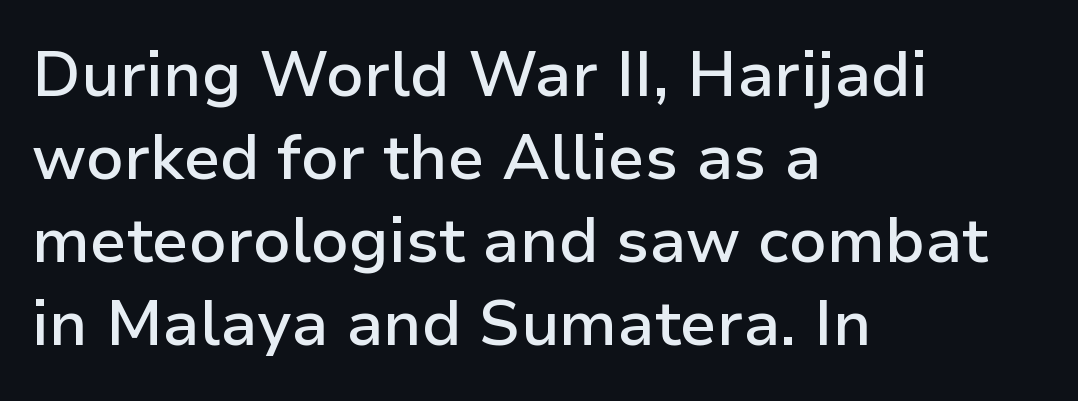
Q: Is the text bold? A: Semi-bold.
Q: Is the text italic (slanted)? A: No, it is upright.
Q: Is the typeface a serif or a sans-serif typeface? A: Sans-serif.
Q: Is the text underlined? A: No.
Q: How is the paragraph aligned? A: Left-aligned.
Q: Is the spacing between letters normal or unusually wide? A: Normal.
Q: Is the spacing between lines tight, normal or loose? A: Normal.
Q: Width (condensed, normal, or wide)? A: Normal.
Q: Stroke contrast? A: Low.
Q: x-height? A: Medium.
Q: Monospaced? A: No.
